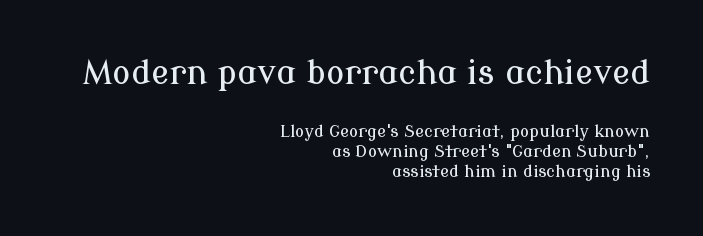
{"serif": "yes", "italic": "no", "width": "normal", "stroke_contrast": "low", "x_height": "medium", "monospaced": "no", "underline": "no", "align": "right", "line_spacing_ratio": 1.19, "letter_spacing": "normal", "letter_spacing_em": 0.0, "larger_block": "first", "size_ratio": 2.0, "glyph_px": 34}
